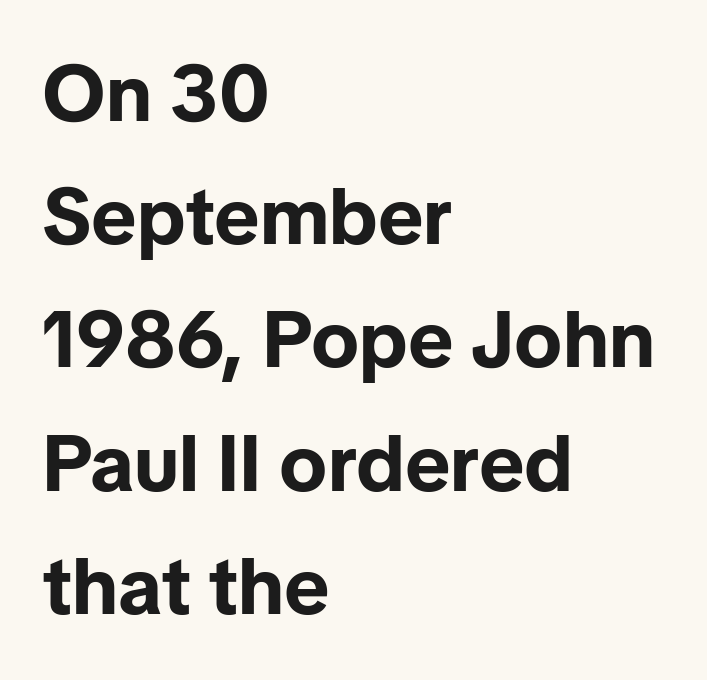
Type style note: lacks serifs. In CSS terms this would be text-align: left. Between one letter and the next there's only the usual sliver of space. Check the space under the baseline: it is left empty. You could not count columns in this text — the font is proportionally spaced.
